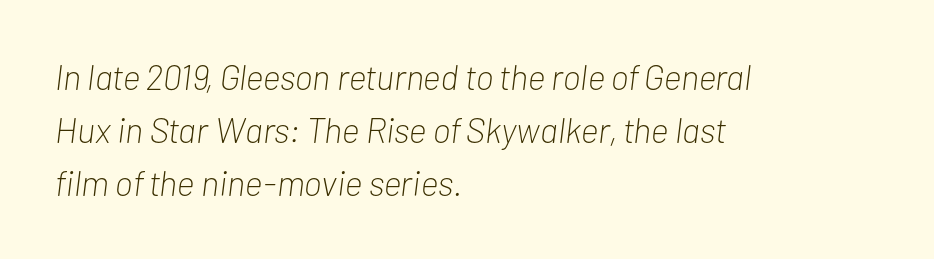
Normally led — the rows are evenly, conventionally spaced. Compared with ordinary roman type, these characters are visibly tilted. The line texture is even and compact thanks to regular tracking. The weight would be labelled regular, book, light, or lighter still. Which margin do the lines hug? The left one — the right edge is uneven.
